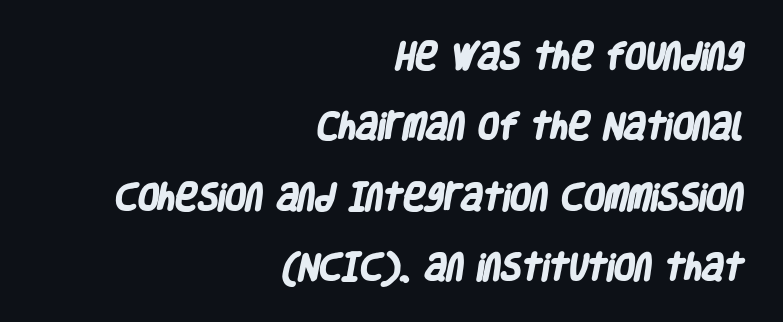
{"serif": "no", "bold": "yes", "weight": "heavy", "width": "condensed", "stroke_contrast": "low", "x_height": "large", "monospaced": "no", "underline": "no", "align": "right", "line_spacing": "loose", "line_spacing_ratio": 2.35, "letter_spacing": "normal", "letter_spacing_em": 0.0, "glyph_px": 30}
